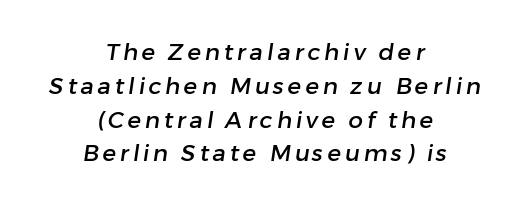
Q: Is the text underlined? A: No.
Q: How is the paragraph aligned? A: Centered.
Q: Is the spacing between lines tight, normal or loose? A: Normal.
